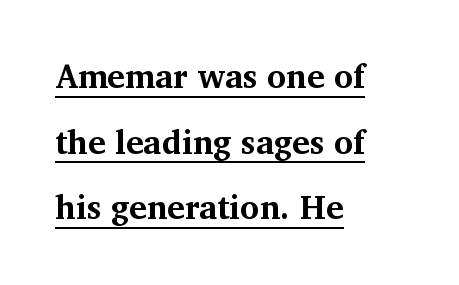
Q: Is the text bold? A: Yes.
Q: Is the text italic (slanted)? A: No, it is upright.
Q: Is the typeface a serif or a sans-serif typeface? A: Serif.
Q: Is the text underlined? A: Yes.
Q: How is the paragraph aligned? A: Left-aligned.
Q: Is the spacing between letters normal or unusually wide? A: Normal.
Q: Is the spacing between lines tight, normal or loose? A: Loose.
Q: Width (condensed, normal, or wide)? A: Normal.
Q: Stroke contrast? A: Medium.
Q: x-height? A: Medium.
Q: Monospaced? A: No.
